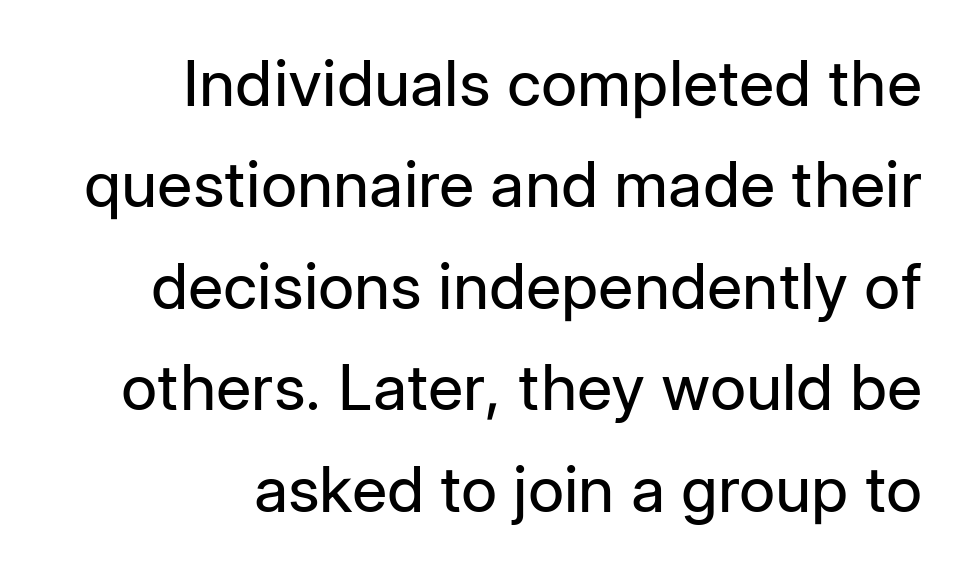
The designer left line spacing at the default. Every row of glyphs terminates at an identical x-position on the right. Do the characters align in a grid? No, the font is proportional. Clear beneath every line of the passage.
